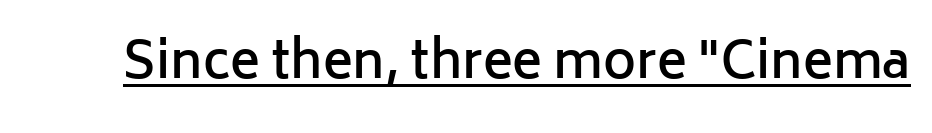
A typesetter would call this proportional, since set widths differ per character. Posture: straight, roman, zero tilt. Look at the stroke-to-counter ratio: somewhat heavy, a semibold. Serifs: no, the terminals of the letterforms are clean. Here the glyphs are tracked normally, forming tight word shapes. A continuous stroke trails under the words, as in a hyperlink.
